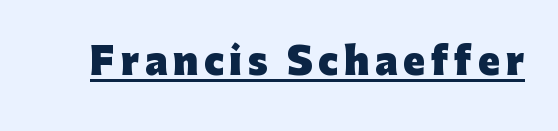
Q: Is the text bold? A: Yes.
Q: Is the text italic (slanted)? A: No, it is upright.
Q: Is the typeface a serif or a sans-serif typeface? A: Sans-serif.
Q: Is the text underlined? A: Yes.
Q: Width (condensed, normal, or wide)? A: Normal.
Q: Stroke contrast? A: Low.
Q: x-height? A: Medium.
Q: Monospaced? A: No.
